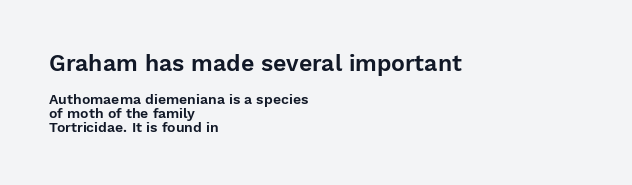
Line starts are locked; line ends wander. Successive baselines arrive quickly, one right under another. If you drew a line through each stem, it would be perfectly vertical. This layout puts the oversized block above and the modest block below. Each word holds together tightly as a unit, with standard inter-letter gaps. A clean baseline with only descenders dipping below it.
